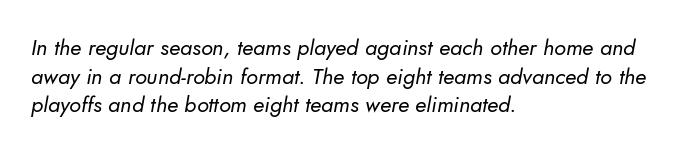
The image shows 22 px text type; set left-aligned, normal line spacing (1.3x), normal letter spacing, not underlined.
